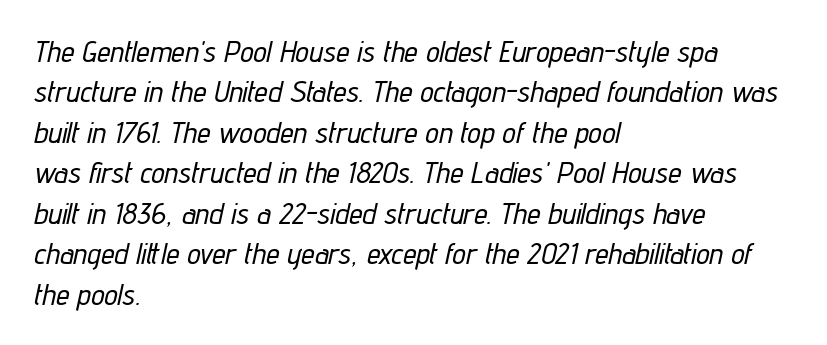
Q: Is the text italic (slanted)? A: Yes, it leans right by about 12 degrees.
Q: Is the text underlined? A: No.
Q: How is the paragraph aligned? A: Left-aligned.
Q: Is the spacing between letters normal or unusually wide? A: Normal.
Q: Is the spacing between lines tight, normal or loose? A: Normal.
Q: Width (condensed, normal, or wide)? A: Condensed.
Q: Stroke contrast? A: Low.
Q: x-height? A: Medium.
Q: Monospaced? A: No.
